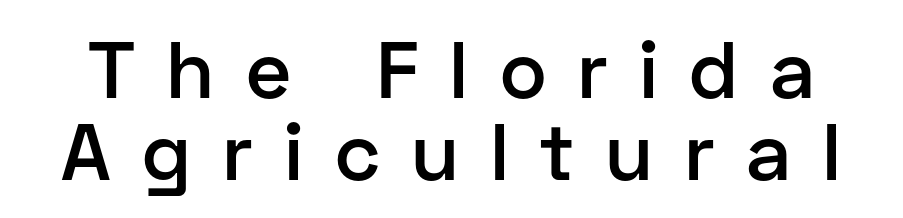
The image shows 80 px semibold sans-serif type, upright; set tight line spacing (1.03x), unusually wide letter spacing (+0.39 em), not underlined; low stroke contrast and a medium x-height.
